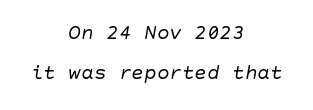
The font is comparable to plain body text, perhaps lighter. Words appear dense and cohesive because spacing is normal. Anything drawn beneath the words? Only blank space. Where is the straight margin? There isn't one; the lines are centered. The face used here has a pronounced slope to its letters. One glance says open: line gaps are wider than usual.
